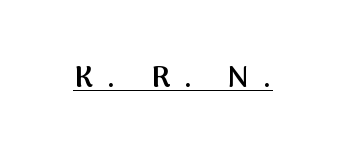
The image shows 31 px semibold sans-serif type, upright; set unusually wide letter spacing (+0.45 em), underlined; medium stroke contrast and a medium x-height.
